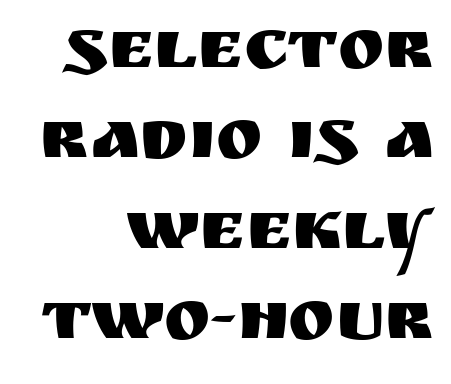
The image shows 70 px sans-serif type, upright; set right-aligned, normal line spacing (1.29x), normal letter spacing, not underlined; medium stroke contrast and a large x-height.
